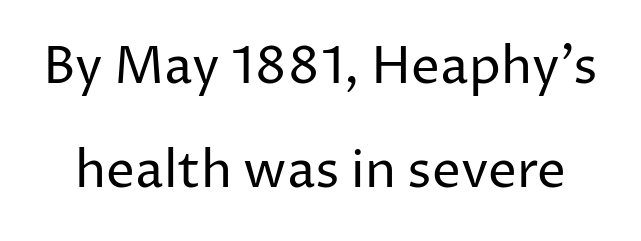
The image shows 51 px regular-weight sans-serif type, upright; set loose line spacing (2.04x), normal letter spacing, not underlined; low stroke contrast and a medium x-height.
